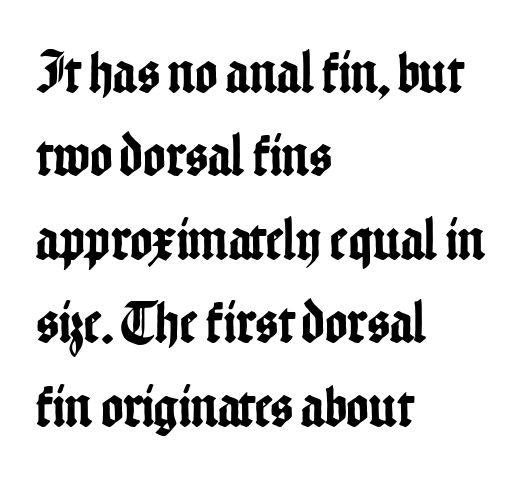
If you drew a ruler down the left edge, every line would touch it. The type sits square on the baseline with zero lean. Here the glyphs are tracked normally, forming tight word shapes. Proportional: the letters do not fall into vertical columns. Only glyphs here, with clear space below each row.
